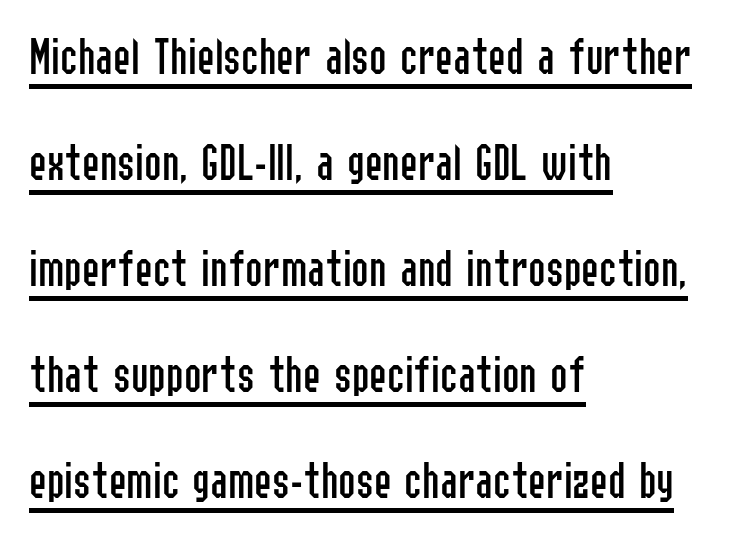
Q: Is the text bold? A: No.
Q: Is the text italic (slanted)? A: No, it is upright.
Q: Is the typeface a serif or a sans-serif typeface? A: Sans-serif.
Q: Is the text underlined? A: Yes.
Q: How is the paragraph aligned? A: Left-aligned.
Q: Is the spacing between letters normal or unusually wide? A: Normal.
Q: Is the spacing between lines tight, normal or loose? A: Loose.
Q: Width (condensed, normal, or wide)? A: Condensed.
Q: Stroke contrast? A: Low.
Q: x-height? A: Medium.
Q: Monospaced? A: No.
